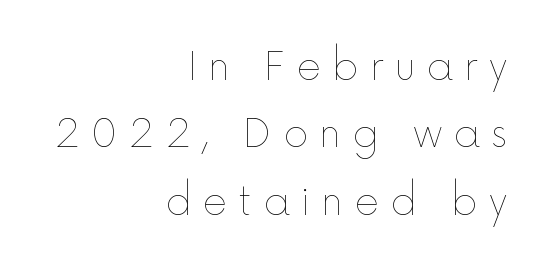
Q: Is the text bold? A: No.
Q: Is the text italic (slanted)? A: No, it is upright.
Q: Is the text underlined? A: No.
Q: How is the paragraph aligned? A: Right-aligned.
Q: Is the spacing between letters normal or unusually wide? A: Unusually wide.
Q: Width (condensed, normal, or wide)? A: Normal.
Q: x-height? A: Medium.
Q: Monospaced? A: No.
